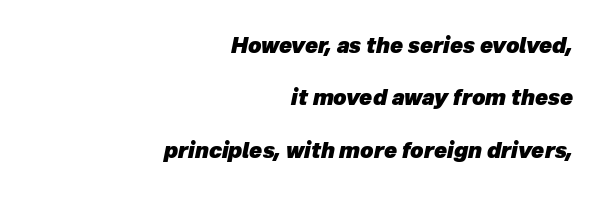
{"italic": "yes", "lean": "right", "slant_degrees": 12, "bold": "yes", "underline": "no", "align": "right", "line_spacing": "loose", "line_spacing_ratio": 2.5, "letter_spacing": "normal", "letter_spacing_em": 0.0, "glyph_px": 21}
